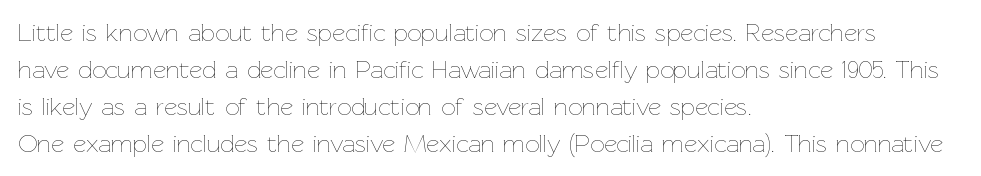
Q: Is the text bold? A: No.
Q: Is the text italic (slanted)? A: No, it is upright.
Q: Is the text underlined? A: No.
Q: How is the paragraph aligned? A: Left-aligned.
Q: Is the spacing between letters normal or unusually wide? A: Normal.
Q: Is the spacing between lines tight, normal or loose? A: Normal.
